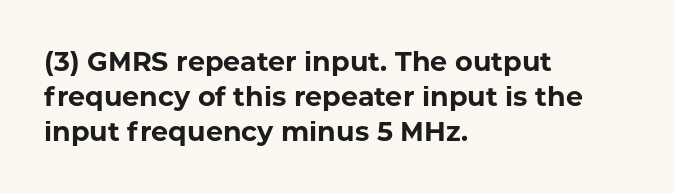
{"italic": "no", "bold": "yes", "underline": "no", "align": "left", "line_spacing": "normal", "line_spacing_ratio": 1.3, "letter_spacing": "normal", "letter_spacing_em": 0.0, "glyph_px": 27}
